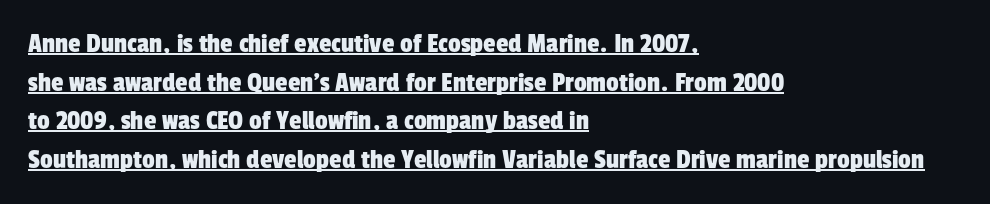
{"serif": "no", "width": "condensed", "stroke_contrast": "low", "x_height": "medium", "monospaced": "no", "underline": "yes", "align": "left", "line_spacing": "normal", "line_spacing_ratio": 1.38, "letter_spacing": "normal", "letter_spacing_em": 0.0, "glyph_px": 28}
